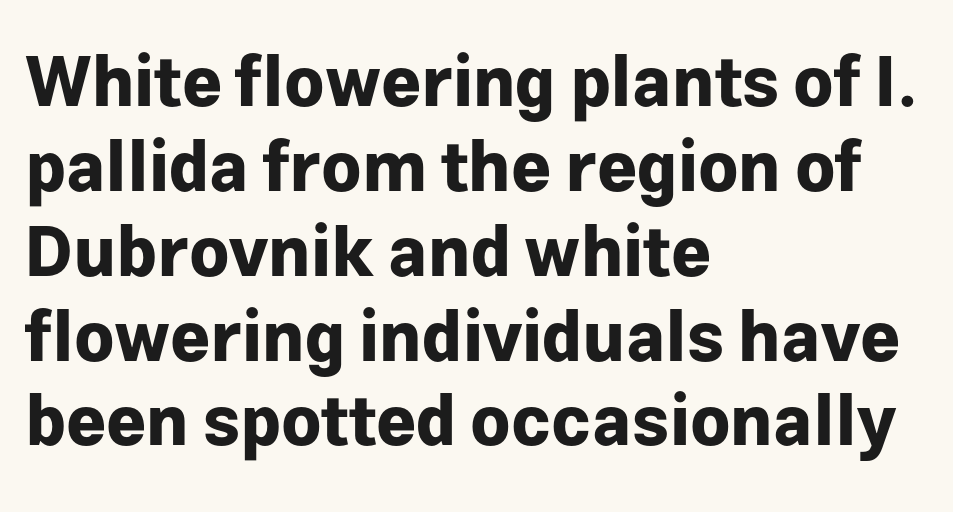
The image shows 69 px bold sans-serif type, upright; set left-aligned, line spacing 1.23x, normal letter spacing, not underlined; low stroke contrast and a medium x-height.
